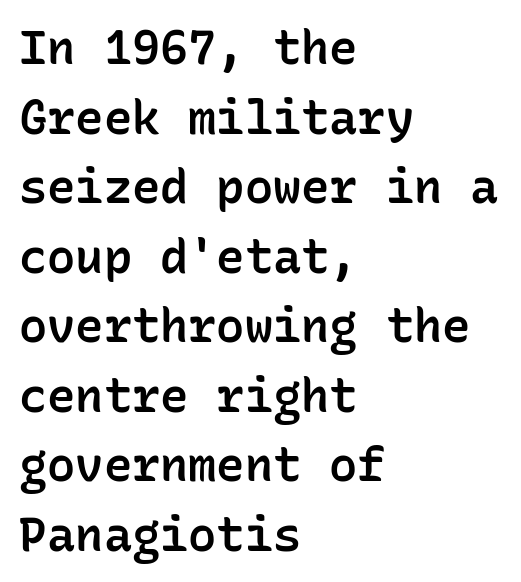
The foot of each line stays bare and open. These lines are set flush left with a ragged right edge. What stands out about the letter spacing? Nothing — it is the standard amount. The space between consecutive lines is moderate. Typographic density is moderately raised because the face is semibold.
